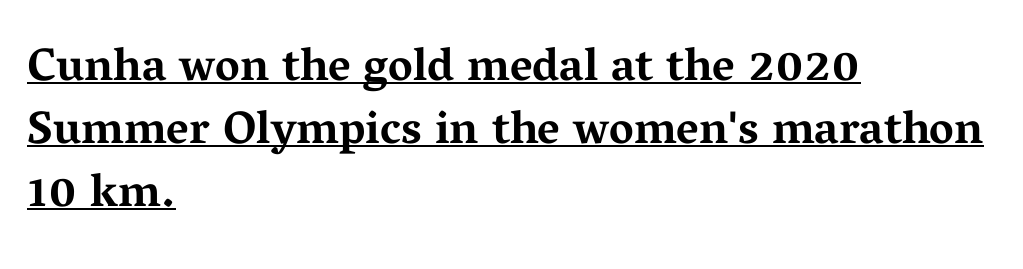
Q: Is the text bold? A: Yes.
Q: Is the text italic (slanted)? A: No, it is upright.
Q: Is the typeface a serif or a sans-serif typeface? A: Serif.
Q: Is the text underlined? A: Yes.
Q: How is the paragraph aligned? A: Left-aligned.
Q: Is the spacing between letters normal or unusually wide? A: Normal.
Q: Is the spacing between lines tight, normal or loose? A: Normal.
Q: Width (condensed, normal, or wide)? A: Wide.
Q: Stroke contrast? A: Medium.
Q: x-height? A: Medium.
Q: Monospaced? A: No.
